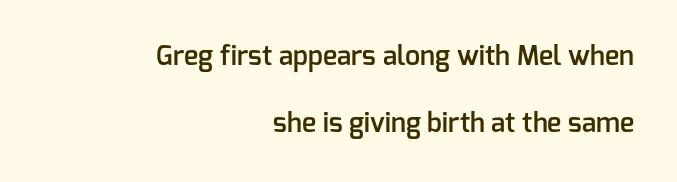
{"italic": "no", "bold": "semi", "underline": "no", "align": "right", "line_spacing": "loose", "line_spacing_ratio": 2.5, "letter_spacing": "normal", "letter_spacing_em": 0.0, "glyph_px": 27}
